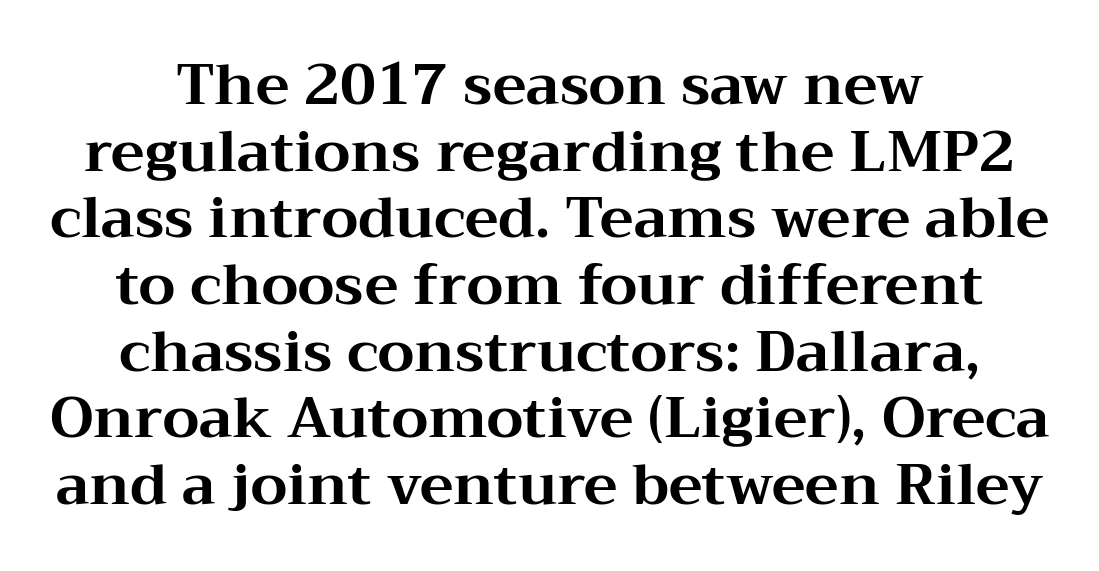
{"serif": "yes", "italic": "no", "bold": "yes", "weight": "bold", "width": "wide", "stroke_contrast": "medium", "x_height": "medium", "monospaced": "no", "underline": "no", "align": "center", "line_spacing_ratio": 1.17, "letter_spacing": "normal", "letter_spacing_em": 0.0, "glyph_px": 57}
